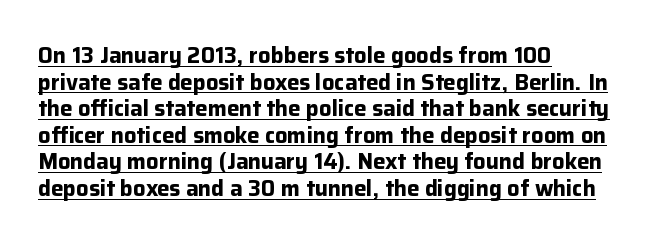
Q: Is the text bold? A: Yes.
Q: Is the text italic (slanted)? A: No, it is upright.
Q: Is the text underlined? A: Yes.
Q: How is the paragraph aligned? A: Left-aligned.
Q: Is the spacing between letters normal or unusually wide? A: Normal.
